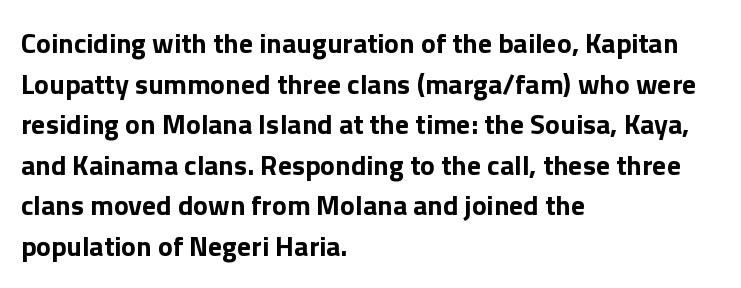
The image shows 28 px bold sans-serif type, upright; set left-aligned, normal line spacing (1.45x), normal letter spacing, not underlined; a medium x-height.
